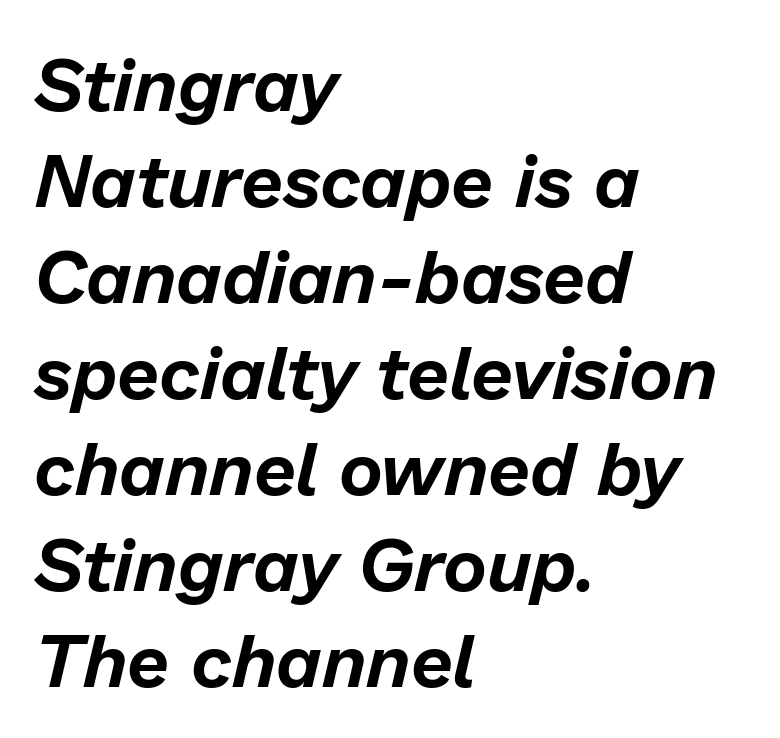
Q: Is the text italic (slanted)? A: Yes, it leans right by about 13 degrees.
Q: Is the text underlined? A: No.
Q: How is the paragraph aligned? A: Left-aligned.
Q: Is the spacing between letters normal or unusually wide? A: Normal.
Q: Is the spacing between lines tight, normal or loose? A: Normal.
Q: Width (condensed, normal, or wide)? A: Normal.
Q: Stroke contrast? A: Low.
Q: x-height? A: Medium.
Q: Monospaced? A: No.
